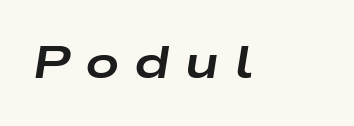
{"italic": "yes", "lean": "right", "slant_degrees": 9, "bold": "yes", "weight": "bold", "width": "wide", "stroke_contrast": "low", "x_height": "medium", "monospaced": "no", "underline": "no", "letter_spacing": "wide", "letter_spacing_em": 0.31, "glyph_px": 45}
